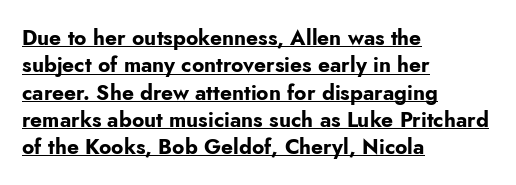
The image shows 21 px bold type, upright; set left-aligned, normal line spacing (1.3x), normal letter spacing, underlined.
